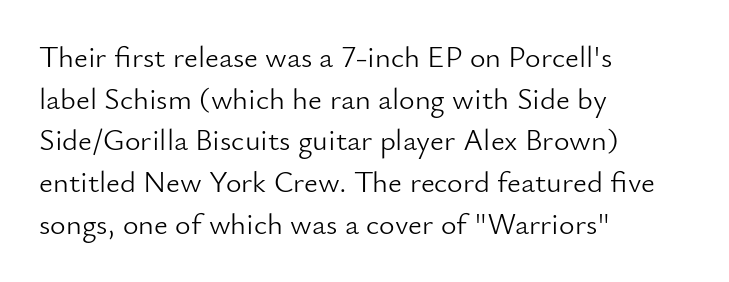
{"serif": "no", "italic": "no", "bold": "no", "weight": "light", "width": "normal", "stroke_contrast": "low", "x_height": "small", "monospaced": "no", "underline": "no", "align": "left", "line_spacing": "normal", "line_spacing_ratio": 1.39, "letter_spacing": "normal", "letter_spacing_em": 0.0, "glyph_px": 30}
